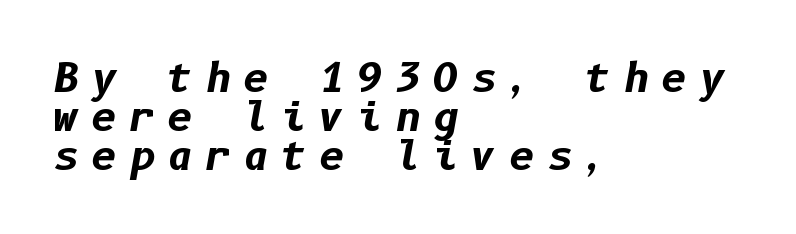
{"italic": "yes", "lean": "right", "slant_degrees": 10, "bold": "yes", "weight": "bold", "width": "normal", "stroke_contrast": "low", "x_height": "medium", "underline": "no", "align": "left", "line_spacing": "tight", "line_spacing_ratio": 0.98, "letter_spacing": "wide", "letter_spacing_em": 0.3, "glyph_px": 40}
